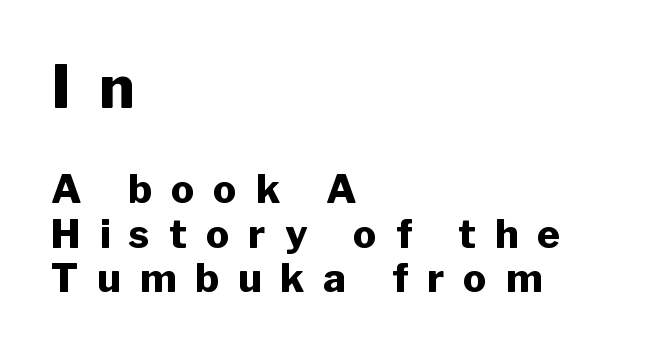
Q: Is the text bold? A: Yes.
Q: Is the text italic (slanted)? A: No, it is upright.
Q: Is the typeface a serif or a sans-serif typeface? A: Sans-serif.
Q: Is the text underlined? A: No.
Q: How is the paragraph aligned? A: Left-aligned.
Q: Is the spacing between letters normal or unusually wide? A: Unusually wide.
Q: Is the spacing between lines tight, normal or loose? A: Tight.
Q: Which block of text is set in a larger size, the first (top) or the second (bottom)? A: The first (top) one.
Q: Width (condensed, normal, or wide)? A: Normal.
Q: Stroke contrast? A: Low.
Q: x-height? A: Medium.
Q: Monospaced? A: No.
